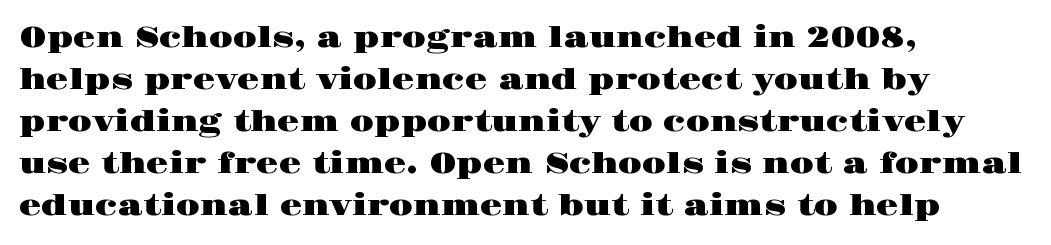
The image shows 29 px wide serif type, upright; set left-aligned, normal line spacing (1.45x), normal letter spacing, not underlined; high stroke contrast and a large x-height.
